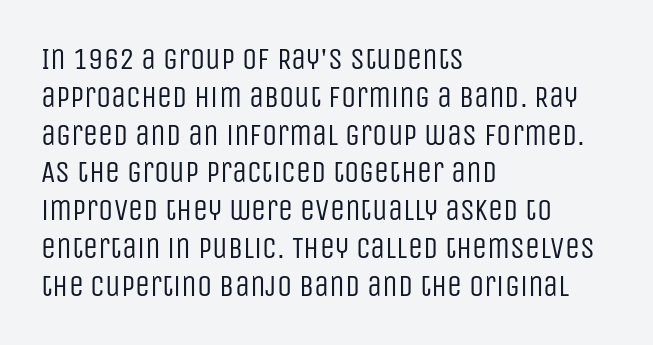
Q: Is the text bold? A: No.
Q: Is the text italic (slanted)? A: No, it is upright.
Q: Is the typeface a serif or a sans-serif typeface? A: Sans-serif.
Q: Is the text underlined? A: No.
Q: How is the paragraph aligned? A: Left-aligned.
Q: Is the spacing between letters normal or unusually wide? A: Normal.
Q: Is the spacing between lines tight, normal or loose? A: Normal.
Q: Width (condensed, normal, or wide)? A: Condensed.
Q: Stroke contrast? A: Low.
Q: x-height? A: Large.
Q: Monospaced? A: No.
